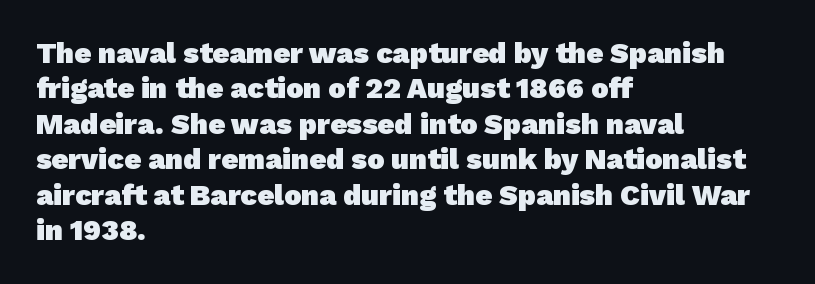
{"serif": "no", "bold": "yes", "weight": "heavy", "width": "normal", "stroke_contrast": "low", "x_height": "medium", "monospaced": "no", "underline": "no", "align": "left", "line_spacing_ratio": 1.22, "letter_spacing": "normal", "letter_spacing_em": 0.0, "glyph_px": 29}
